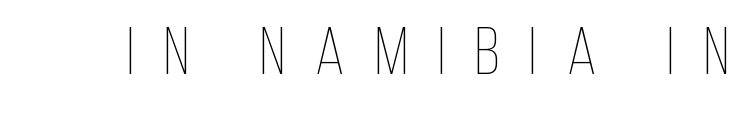
Character widths vary here, with narrow letters taking less room than wide ones. Ink coverage per letter is moderate at most. Every stem runs plumb, perpendicular to the baseline. Loose tracking; the words dissolve into strings of separated letters. Just letters on the line, the space beneath them empty.
